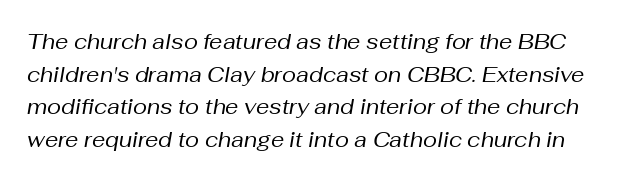
{"italic": "yes", "lean": "right", "slant_degrees": 10, "bold": "no", "underline": "no", "line_spacing": "normal", "line_spacing_ratio": 1.55, "letter_spacing": "normal", "letter_spacing_em": 0.0, "glyph_px": 21}
